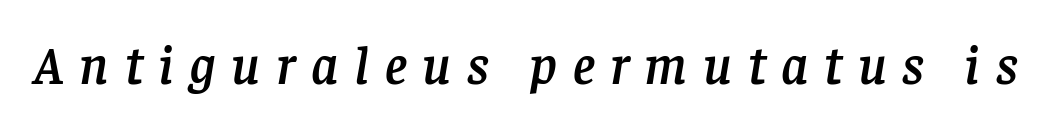
{"serif": "yes", "italic": "yes", "lean": "right", "slant_degrees": 8, "width": "normal", "stroke_contrast": "low", "x_height": "large", "monospaced": "no", "underline": "no", "letter_spacing": "wide", "letter_spacing_em": 0.29, "glyph_px": 54}
